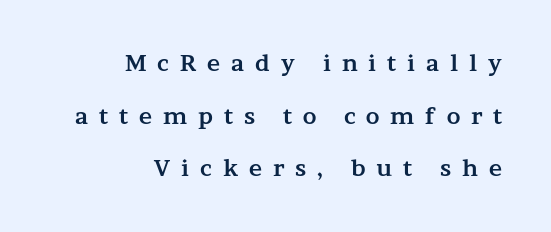
The image shows 22 px bold type, upright; set right-aligned, loose line spacing (2.39x), unusually wide letter spacing (+0.49 em), not underlined.
